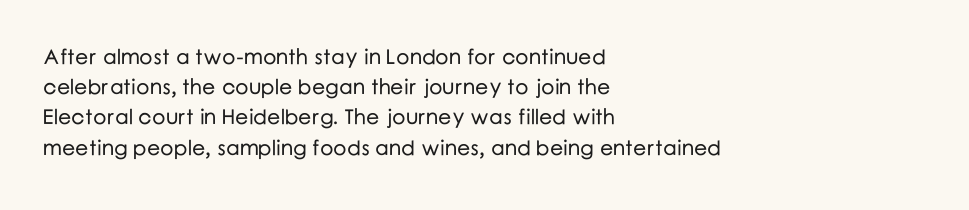
{"italic": "no", "underline": "no", "align": "left", "line_spacing": "normal", "line_spacing_ratio": 1.44, "letter_spacing": "normal", "letter_spacing_em": 0.0, "glyph_px": 21}
